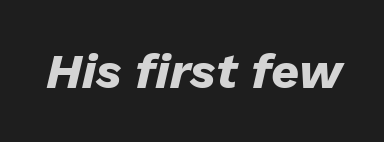
Compared with an ordinary text face, these strokes are far heavier — a full bold. The type is set solid horizontally, with unmodified tracking. The face used here is proportionally spaced, like ordinary book or web type. Letters rest on an invisible, unmarked baseline.
